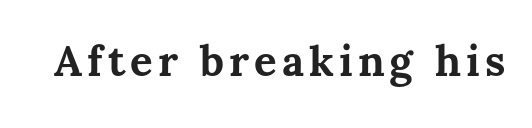
Q: Is the text bold? A: Yes.
Q: Is the text italic (slanted)? A: No, it is upright.
Q: Is the text underlined? A: No.
Q: Width (condensed, normal, or wide)? A: Normal.
Q: Stroke contrast? A: Medium.
Q: x-height? A: Medium.
Q: Monospaced? A: No.
